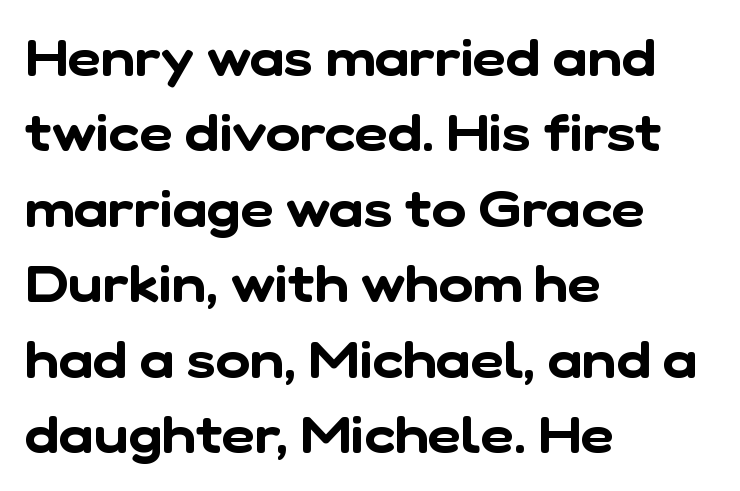
{"serif": "no", "width": "normal", "stroke_contrast": "low", "x_height": "medium", "monospaced": "no", "underline": "no", "align": "left", "line_spacing": "normal", "line_spacing_ratio": 1.45, "letter_spacing": "normal", "letter_spacing_em": 0.0, "glyph_px": 52}
